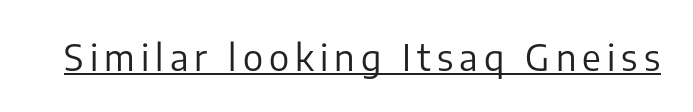
{"serif": "no", "italic": "no", "bold": "no", "weight": "regular", "width": "normal", "stroke_contrast": "low", "x_height": "medium", "monospaced": "no", "underline": "yes", "glyph_px": 36}
